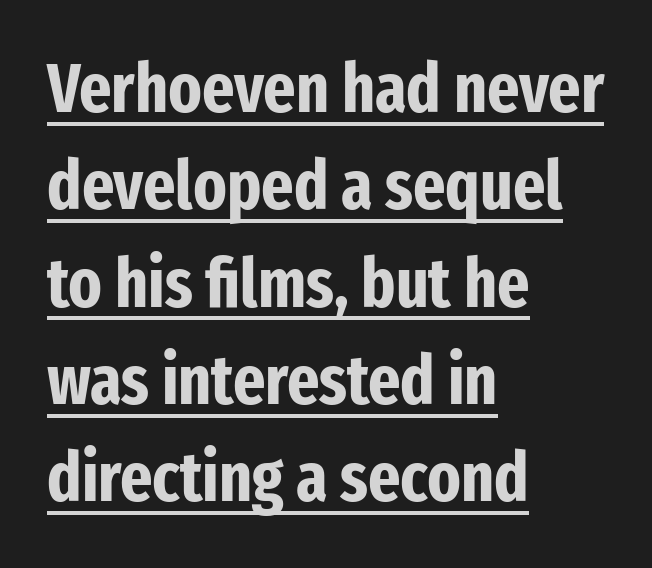
Q: Is the text bold? A: Yes.
Q: Is the text italic (slanted)? A: No, it is upright.
Q: Is the typeface a serif or a sans-serif typeface? A: Sans-serif.
Q: Is the text underlined? A: Yes.
Q: How is the paragraph aligned? A: Left-aligned.
Q: Is the spacing between letters normal or unusually wide? A: Normal.
Q: Is the spacing between lines tight, normal or loose? A: Normal.
Q: Width (condensed, normal, or wide)? A: Condensed.
Q: Stroke contrast? A: Low.
Q: x-height? A: Medium.
Q: Monospaced? A: No.
